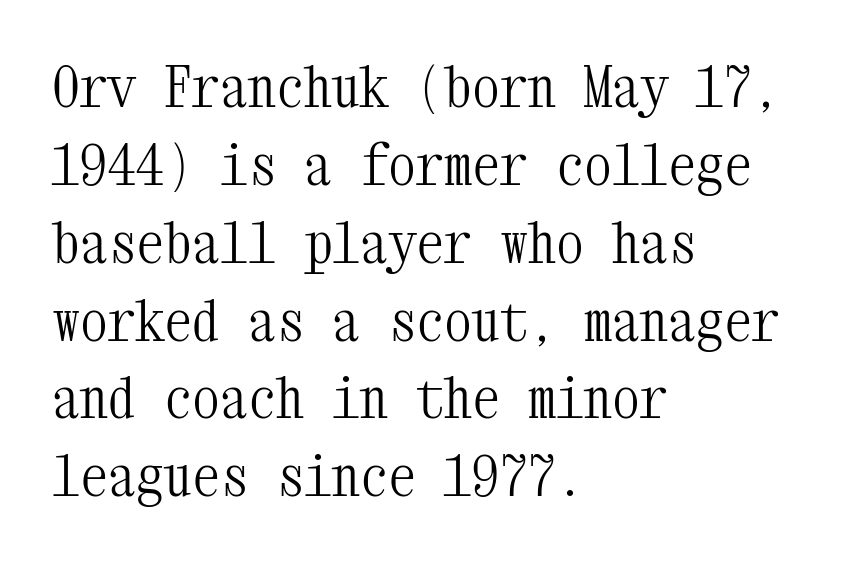
{"serif": "yes", "italic": "no", "bold": "no", "weight": "light", "width": "condensed", "stroke_contrast": "medium", "x_height": "medium", "monospaced": "yes", "underline": "no", "align": "left", "line_spacing": "normal", "line_spacing_ratio": 1.39, "letter_spacing": "normal", "letter_spacing_em": 0.0, "glyph_px": 56}
